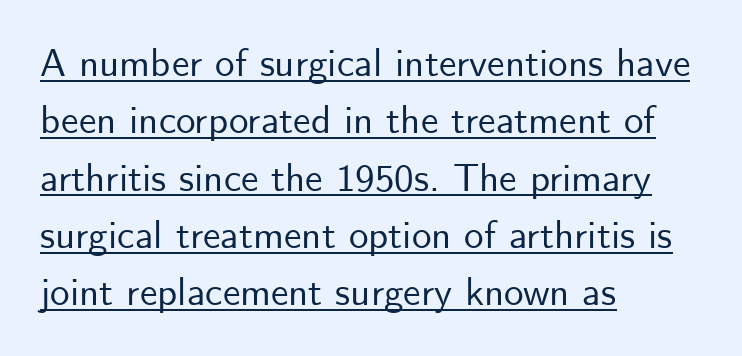
The image shows 39 px sans-serif type, upright; set left-aligned, normal line spacing (1.47x), normal letter spacing, underlined; low stroke contrast and a small x-height.
